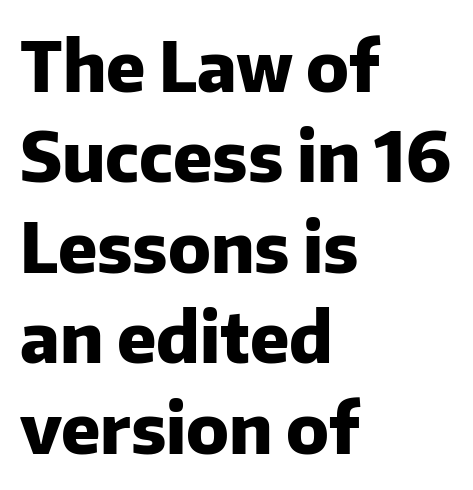
Q: Is the text bold? A: Yes.
Q: Is the text italic (slanted)? A: No, it is upright.
Q: Is the typeface a serif or a sans-serif typeface? A: Sans-serif.
Q: Is the text underlined? A: No.
Q: How is the paragraph aligned? A: Left-aligned.
Q: Is the spacing between letters normal or unusually wide? A: Normal.
Q: Is the spacing between lines tight, normal or loose? A: Normal.
Q: Width (condensed, normal, or wide)? A: Normal.
Q: Stroke contrast? A: Low.
Q: x-height? A: Medium.
Q: Monospaced? A: No.
